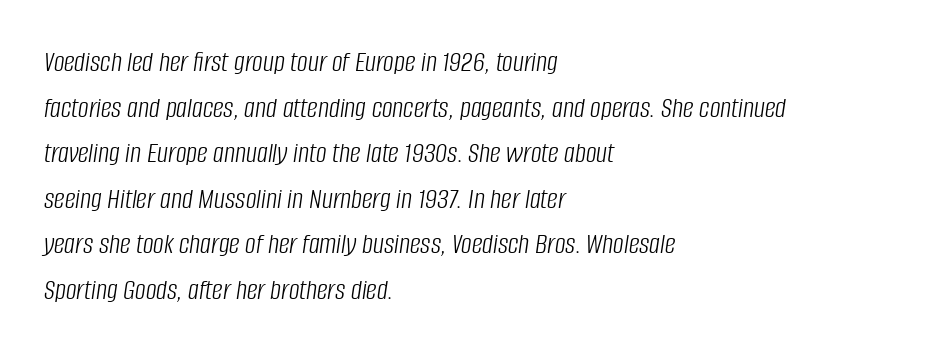
The image shows 30 px light, condensed type, italic (leaning right); set left-aligned, normal line spacing (1.52x), normal letter spacing, not underlined; low stroke contrast and a large x-height.
